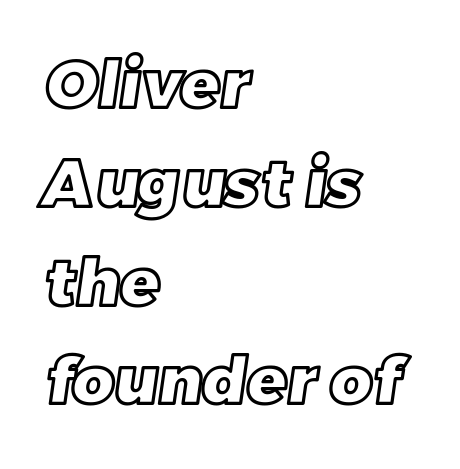
Q: Is the text underlined? A: No.
Q: How is the paragraph aligned? A: Left-aligned.
Q: Is the spacing between letters normal or unusually wide? A: Normal.
Q: Is the spacing between lines tight, normal or loose? A: Normal.
Q: Width (condensed, normal, or wide)? A: Normal.
Q: x-height? A: Large.
Q: Monospaced? A: No.
